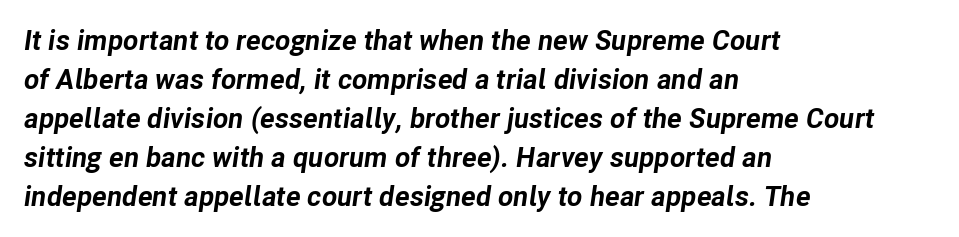
This is heavy type, rendered in bold. Letter spacing: default. Yep, that's italic — everything's leaning. Layout note: lines flush left. The baseline area is clear. Think of a printed novel: that variable character pitch is what you see here.
